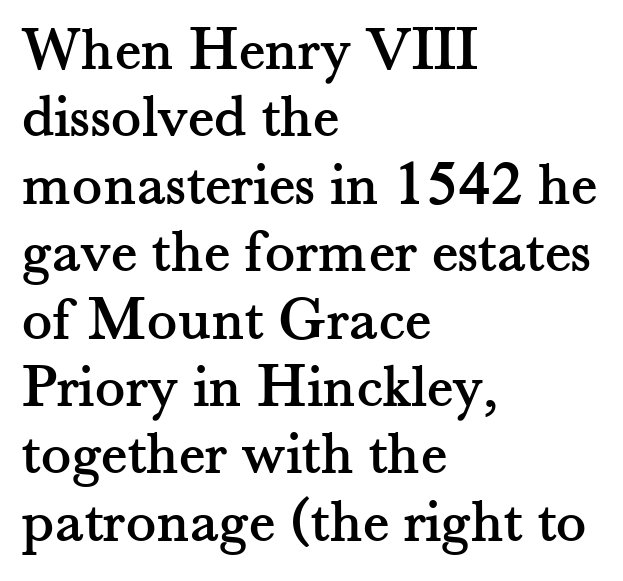
Notice how descenders almost collide with the ascenders below — that's tight leading. Letterform terminals end in serifs throughout the passage. The axis of the letterforms is exactly vertical. The paragraph has a hard left edge and a soft right edge. Nobody touched the tracking dial on this one. The passage shown is not underscored anywhere.
